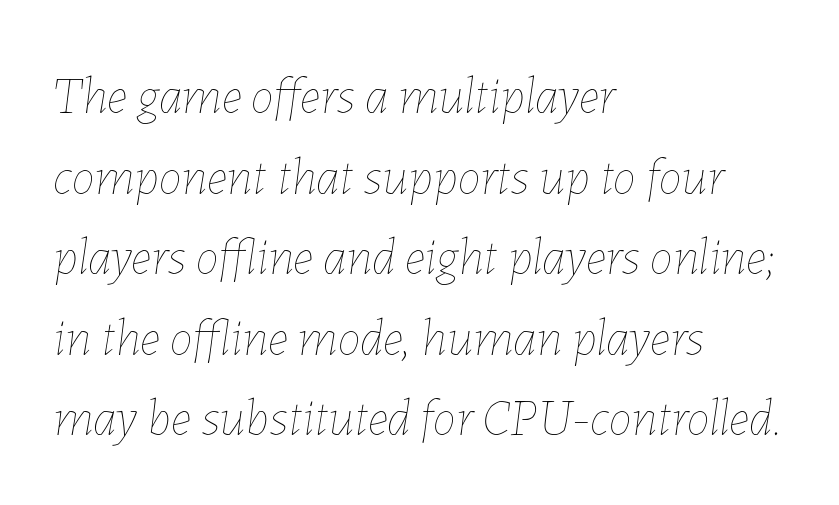
{"italic": "yes", "lean": "right", "slant_degrees": 7, "bold": "no", "weight": "thin", "width": "normal", "stroke_contrast": "low", "x_height": "medium", "monospaced": "no", "underline": "no", "align": "left", "line_spacing": "normal", "line_spacing_ratio": 1.55, "letter_spacing": "normal", "letter_spacing_em": 0.0, "glyph_px": 52}
